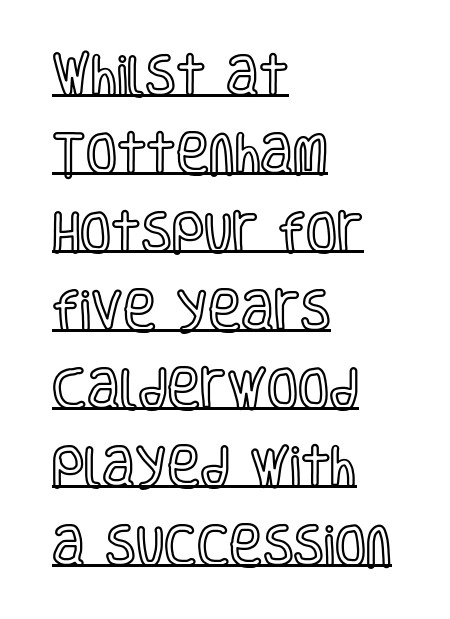
Q: Is the text italic (slanted)? A: No, it is upright.
Q: Is the text underlined? A: Yes.
Q: How is the paragraph aligned? A: Left-aligned.
Q: Is the spacing between letters normal or unusually wide? A: Normal.
Q: Width (condensed, normal, or wide)? A: Condensed.
Q: x-height? A: Large.
Q: Monospaced? A: No.
